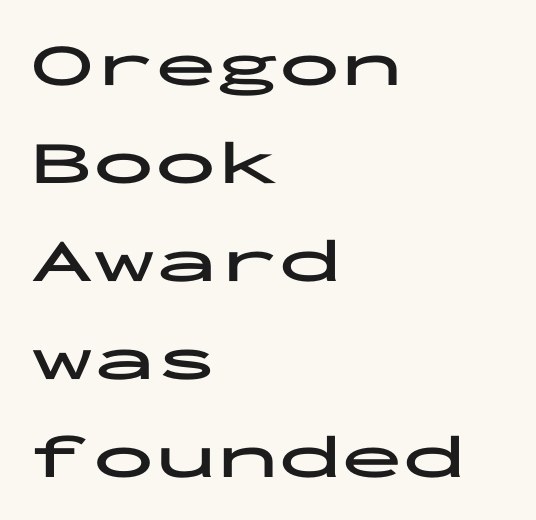
The image shows 62 px bold, wide sans-serif type, upright, monospaced; set left-aligned, normal line spacing (1.58x), normal letter spacing, not underlined; low stroke contrast and a medium x-height.
